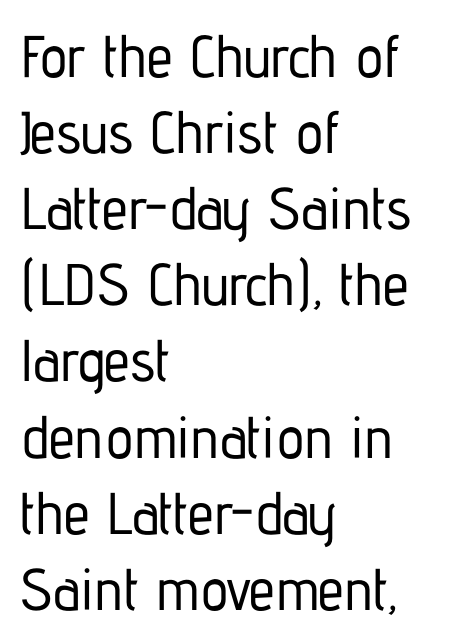
{"serif": "no", "italic": "no", "width": "condensed", "stroke_contrast": "low", "x_height": "medium", "monospaced": "no", "underline": "no", "align": "left", "line_spacing": "normal", "line_spacing_ratio": 1.29, "letter_spacing": "normal", "letter_spacing_em": 0.0, "glyph_px": 59}
